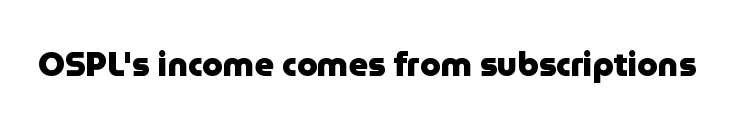
The image shows 33 px heavy sans-serif type, upright; set normal letter spacing, not underlined; low stroke contrast and a medium x-height.
